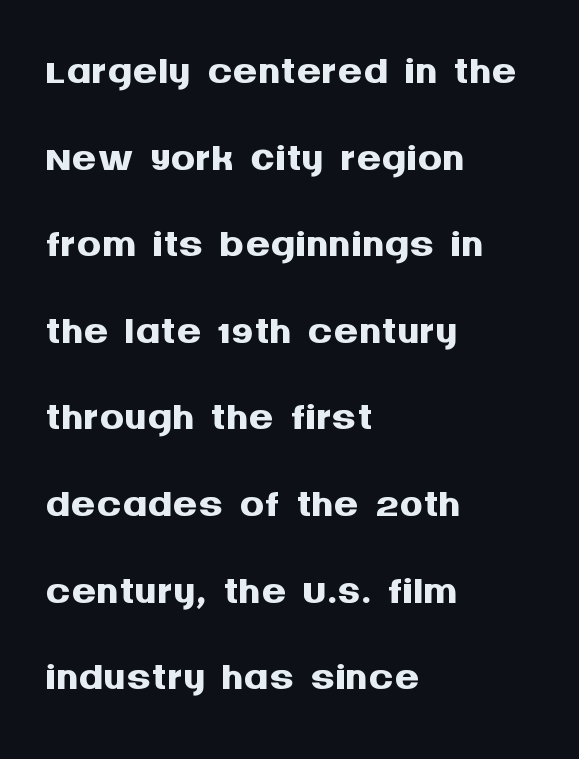
Examine the stroke ends and you'll find no serifs. Characters remain perfectly vertical along every line. The letters sit at their default tracking, neither squeezed nor spread. Vertically, the passage feels balanced, rows spaced as you'd expect.
